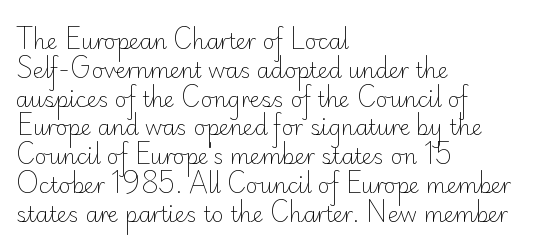
Each new line begins a customary step beneath the previous one. Stems here are at most as thick as an everyday book face. Words appear dense and cohesive because spacing is normal. Descenders hang freely into open space. The axis of the letterforms is exactly vertical.
